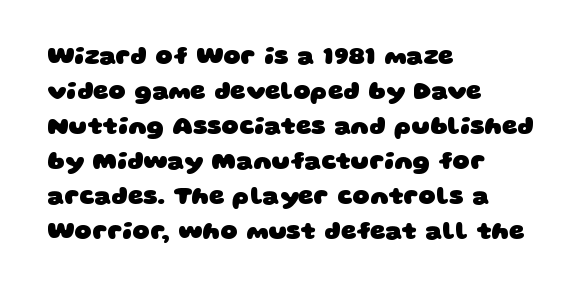
Q: Is the text bold? A: Yes.
Q: Is the text underlined? A: No.
Q: How is the paragraph aligned? A: Left-aligned.
Q: Is the spacing between letters normal or unusually wide? A: Normal.
Q: Is the spacing between lines tight, normal or loose? A: Normal.
